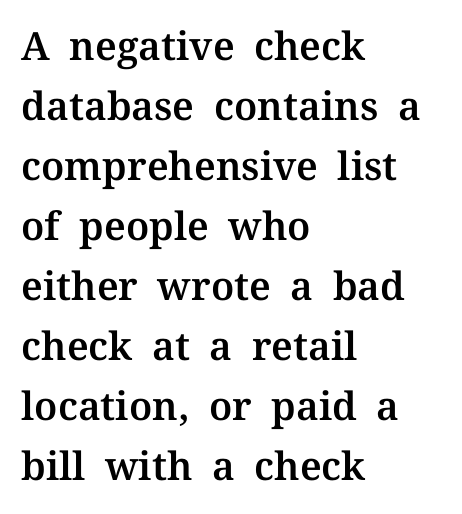
Q: Is the text italic (slanted)? A: No, it is upright.
Q: Is the typeface a serif or a sans-serif typeface? A: Serif.
Q: Is the text underlined? A: No.
Q: How is the paragraph aligned? A: Left-aligned.
Q: Is the spacing between letters normal or unusually wide? A: Normal.
Q: Is the spacing between lines tight, normal or loose? A: Normal.
Q: Width (condensed, normal, or wide)? A: Normal.
Q: Stroke contrast? A: Medium.
Q: x-height? A: Medium.
Q: Monospaced? A: No.
